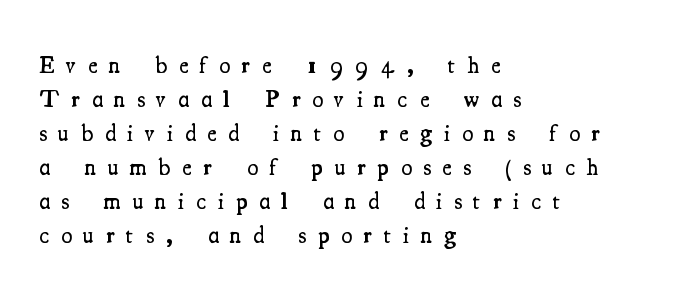
How would I describe the line gaps? Plain and ordinary. Posture: upright roman. Heft: intermediate — a semibold. This sample uses expanded letter spacing, leaving extra air between glyphs.
